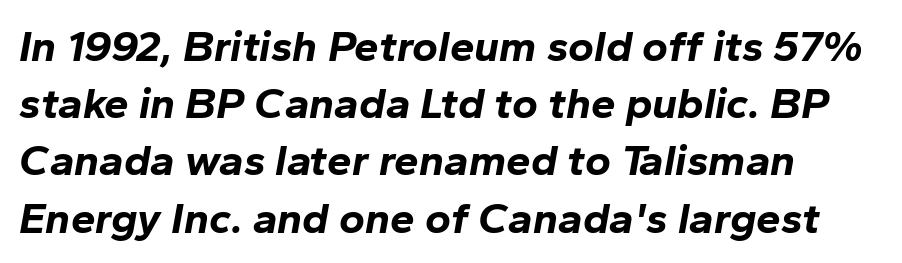
The passage shown stacks its lines at a standard gap. Varying glyph widths throughout — classic text-font behaviour. The horizontal fit of the characters is conventional and even. Decoration check: the copy has no underline. Bold? Absolutely — the strokes are thick and heavy. When letters slant like this, we call the style italic.
